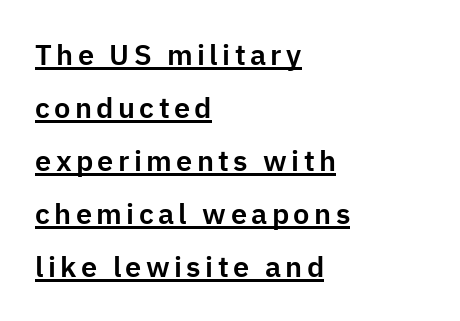
{"serif": "no", "italic": "no", "width": "normal", "stroke_contrast": "low", "x_height": "medium", "monospaced": "no", "underline": "yes", "align": "left", "line_spacing_ratio": 1.83, "glyph_px": 29}
